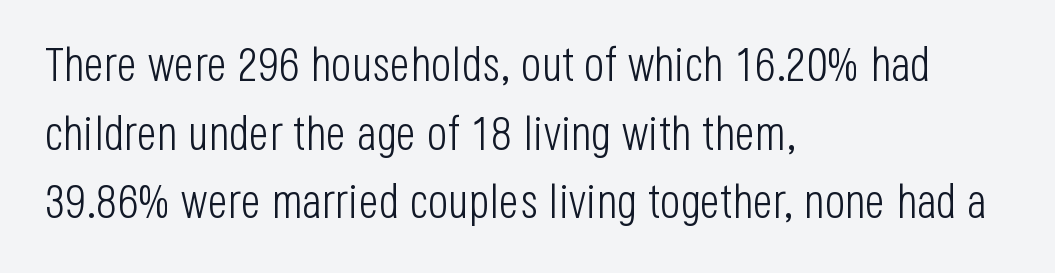
The image shows 48 px light, condensed sans-serif type, upright; set left-aligned, normal line spacing (1.43x), normal letter spacing, not underlined; low stroke contrast and a large x-height.
